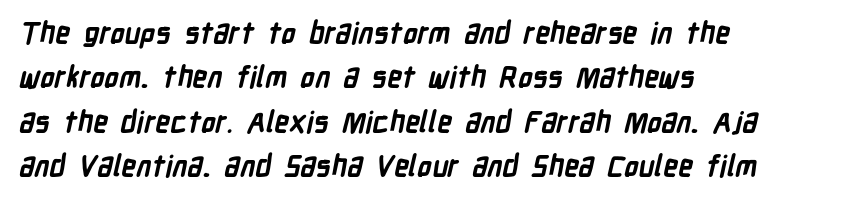
The specimen omits any rule beneath the text block's lines. Do the characters align in a grid? No, the font is proportional. Where is the straight margin? On the left. Note: no serifs on the glyphs.
